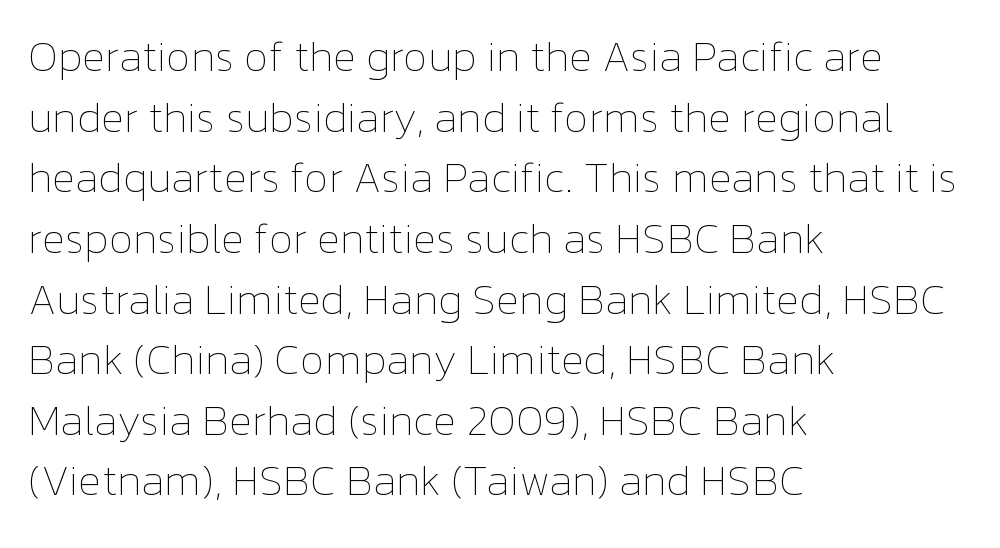
The rendering uses natural spacing where letterforms have individual widths. Notice how descenders clear the ascenders below comfortably — that's standard leading. A quiet, ordinary-to-light weight characterises the typeface. Between one letter and the next there's only the usual sliver of space.
